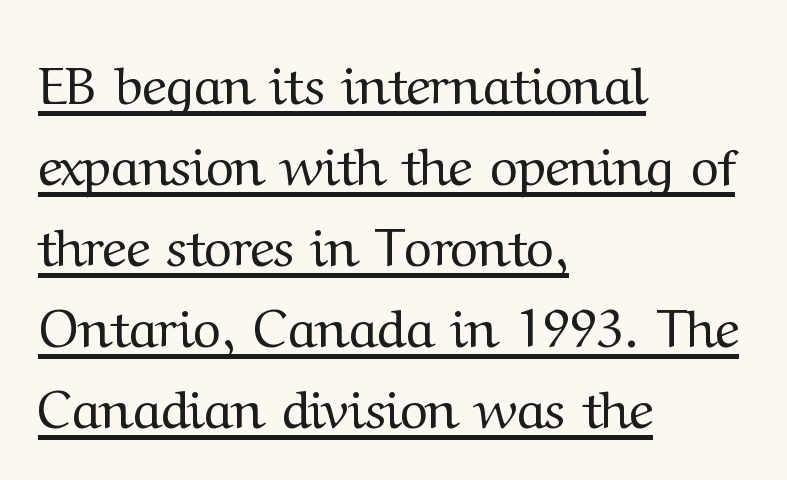
If you drew a line through each stem, it would be perfectly vertical. Students, note that the glyphs here touch the page at normal intervals. Which margin do the lines hug? The left one — the right edge is uneven. What kind of face is this? One with serifs.
